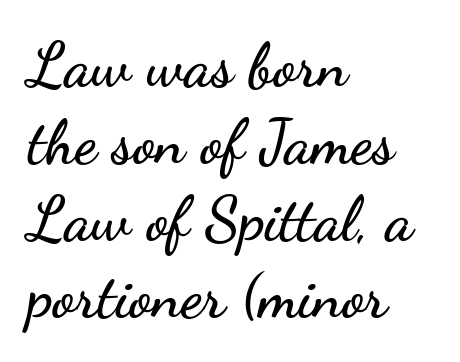
{"serif": "no", "width": "wide", "stroke_contrast": "low", "x_height": "small", "monospaced": "no", "underline": "no", "align": "left", "line_spacing": "normal", "line_spacing_ratio": 1.26, "letter_spacing": "normal", "letter_spacing_em": 0.0, "glyph_px": 61}
